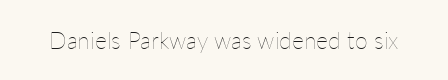
The type is set solid horizontally, with unmodified tracking. Words float on clear page, feet unadorned. A quiet, ordinary-to-light weight characterises the typeface. The type sits square on the baseline with zero lean.
